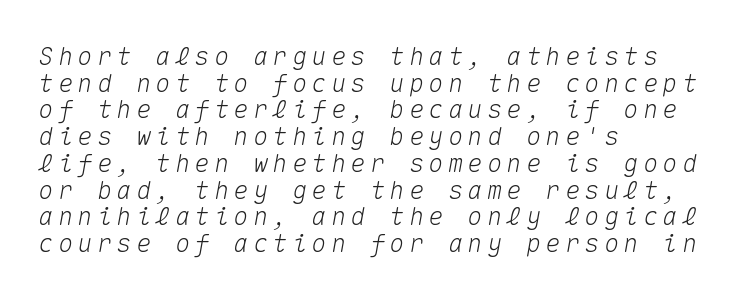
Q: Is the text italic (slanted)? A: Yes, it leans right by about 10 degrees.
Q: Is the text underlined? A: No.
Q: How is the paragraph aligned? A: Left-aligned.
Q: Is the spacing between lines tight, normal or loose? A: Tight.
